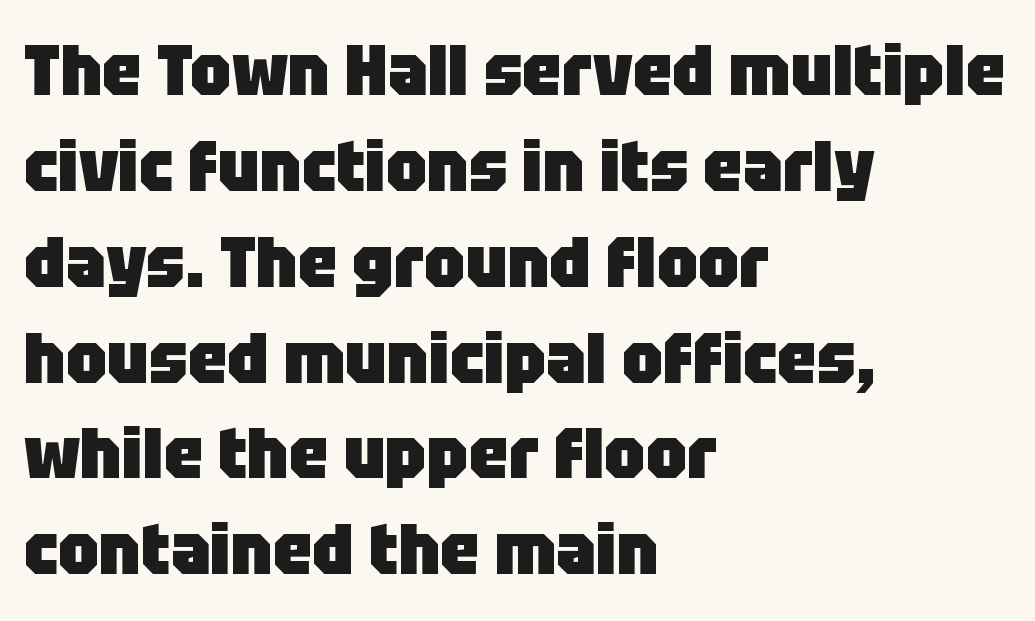
Q: Is the text bold? A: Yes.
Q: Is the text italic (slanted)? A: No, it is upright.
Q: Is the typeface a serif or a sans-serif typeface? A: Sans-serif.
Q: Is the text underlined? A: No.
Q: How is the paragraph aligned? A: Left-aligned.
Q: Is the spacing between letters normal or unusually wide? A: Normal.
Q: Is the spacing between lines tight, normal or loose? A: Normal.
Q: Width (condensed, normal, or wide)? A: Normal.
Q: Stroke contrast? A: Low.
Q: x-height? A: Large.
Q: Monospaced? A: No.
